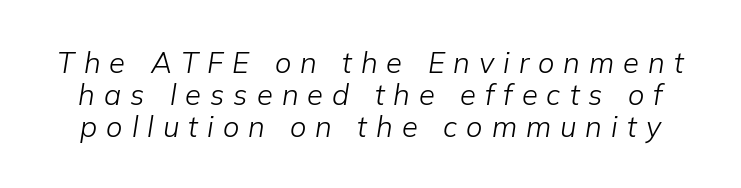
Q: Is the text bold? A: No.
Q: Is the text italic (slanted)? A: Yes, it leans right by about 9 degrees.
Q: Is the text underlined? A: No.
Q: Is the spacing between letters normal or unusually wide? A: Unusually wide.
Q: Is the spacing between lines tight, normal or loose? A: Tight.
Q: Width (condensed, normal, or wide)? A: Normal.
Q: Stroke contrast? A: Low.
Q: x-height? A: Medium.
Q: Monospaced? A: No.
